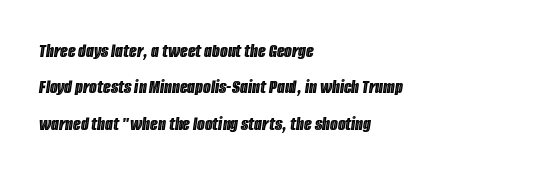
{"italic": "yes", "lean": "right", "slant_degrees": 8, "underline": "no", "align": "left", "line_spacing_ratio": 1.82, "letter_spacing": "normal", "letter_spacing_em": 0.0, "glyph_px": 20}
